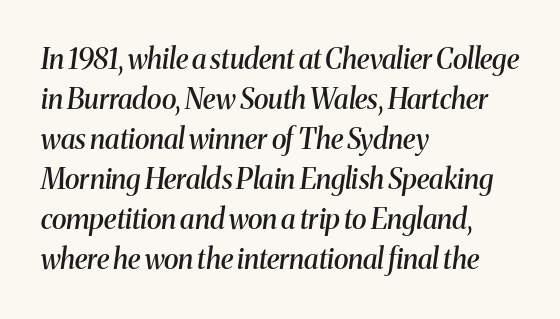
This sample has the flowing, uneven cadence of proportional lettering. The passage shown is not underscored anywhere. If you measured baseline to baseline, you'd find a middling distance. These words are printed semibold, heavier than regular yet not bold. The specimen reads as italic at a glance.
